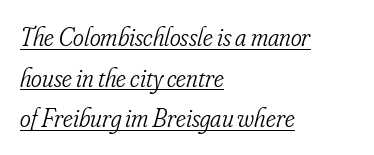
Q: Is the text bold? A: No.
Q: Is the text italic (slanted)? A: Yes, it leans right by about 16 degrees.
Q: Is the text underlined? A: Yes.
Q: How is the paragraph aligned? A: Left-aligned.
Q: Is the spacing between letters normal or unusually wide? A: Normal.
Q: Is the spacing between lines tight, normal or loose? A: Normal.
